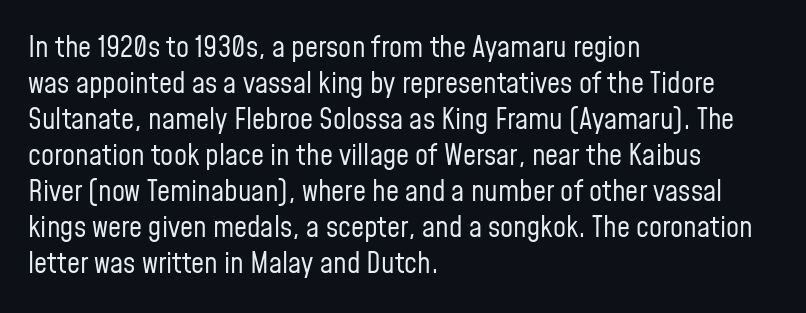
This is sans-serif lettering, the kind often seen on screens and signage. Characters follow at the spacing the type designer built in. The letters stand upright; this is a roman face. Is this a fixed-width face? No — the glyphs have proportional, varying widths.
